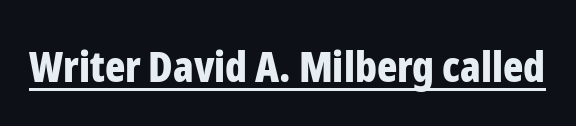
The axis of the letterforms is exactly vertical. What stands out about the letter spacing? Nothing — it is the standard amount. You could not count columns in this text — the font is proportionally spaced. To sum up the face: it is a sans, with no serifs. The specimen includes a rule beneath the text block's lines.
